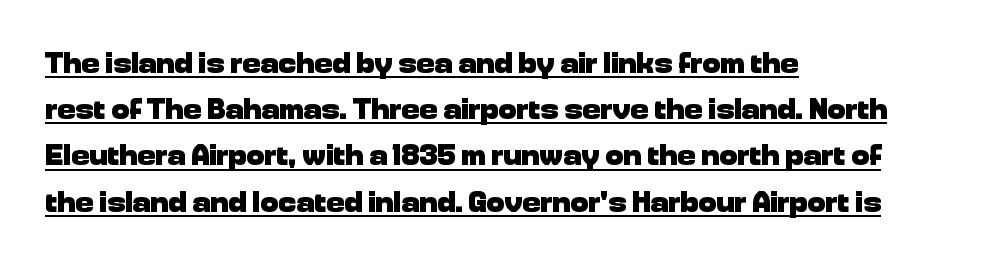
The image shows 30 px heavy sans-serif type, upright; set left-aligned, normal line spacing (1.54x), normal letter spacing, underlined; low stroke contrast and a medium x-height.
